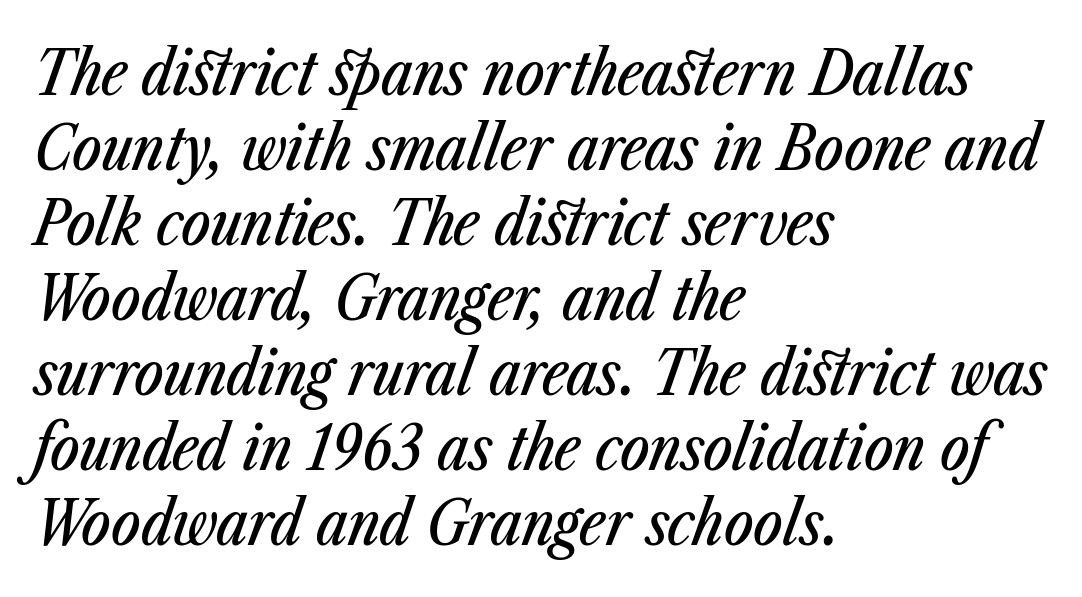
{"italic": "yes", "lean": "right", "slant_degrees": 23, "width": "condensed", "stroke_contrast": "low", "x_height": "medium", "monospaced": "no", "underline": "no", "align": "left", "line_spacing_ratio": 1.21, "letter_spacing": "normal", "letter_spacing_em": 0.0, "glyph_px": 62}
